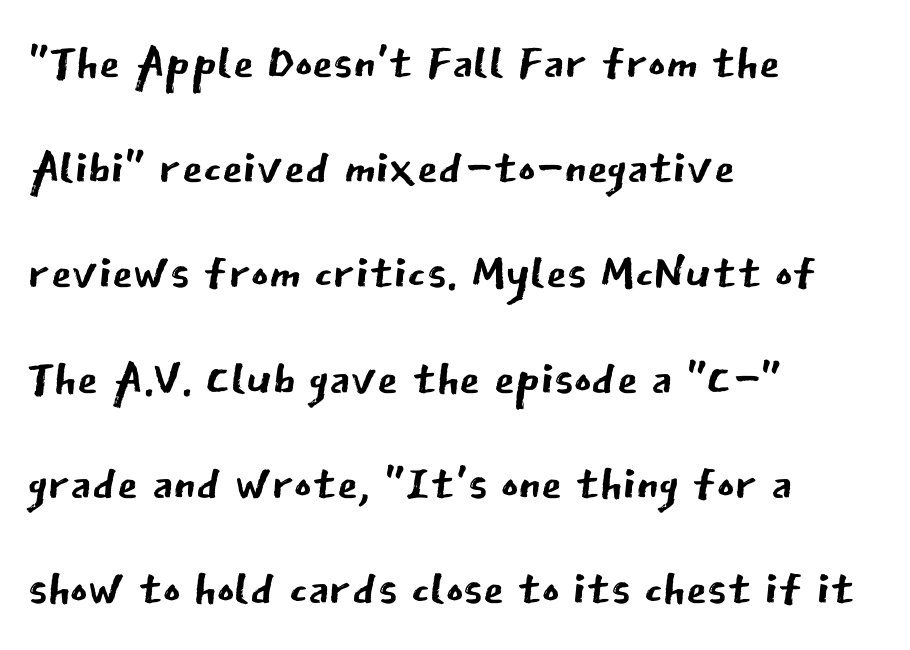
The cut favours lightness, reaching ordinary text weight at its darkest. This sample keeps an unexceptional amount of space between lines. The setting favours the left margin, as ordinary paragraphs usually do. Character widths vary here, with narrow letters taking less room than wide ones.
